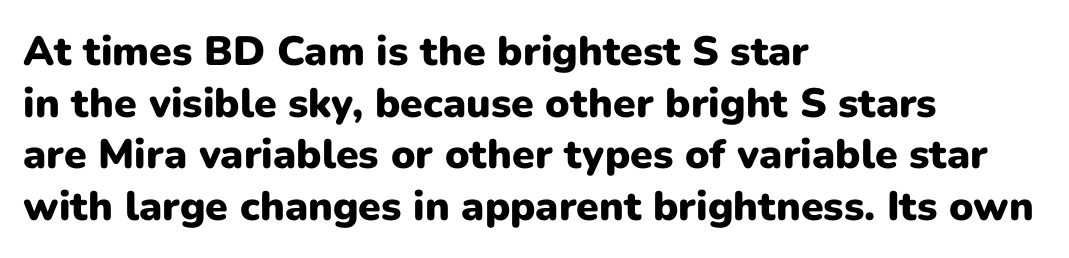
The image shows 41 px heavy sans-serif type, upright; set left-aligned, normal line spacing (1.26x), normal letter spacing, not underlined; low stroke contrast and a medium x-height.
